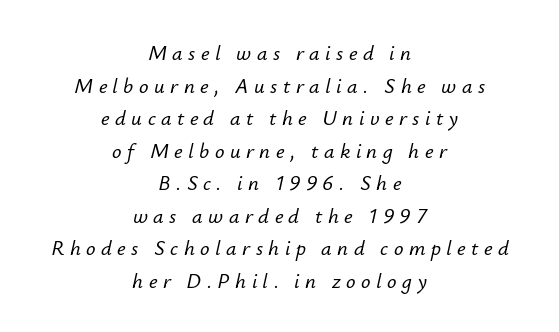
Display-style spreading of the glyphs; the letterfit is very open. Plain, unruled lines of type. Slant detected: the letters are inclined. Typeset on center — no edge is straight.
